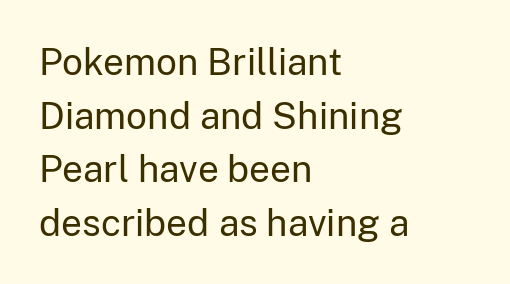
The image shows 37 px regular-weight sans-serif type, upright; set left-aligned, normal line spacing (1.45x), normal letter spacing, not underlined; low stroke contrast and a medium x-height.
